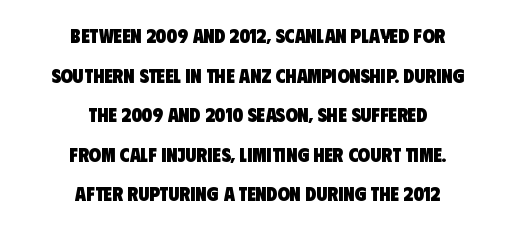
The image shows 20 px bold type; set centered, loose line spacing (1.98x), normal letter spacing, not underlined.
